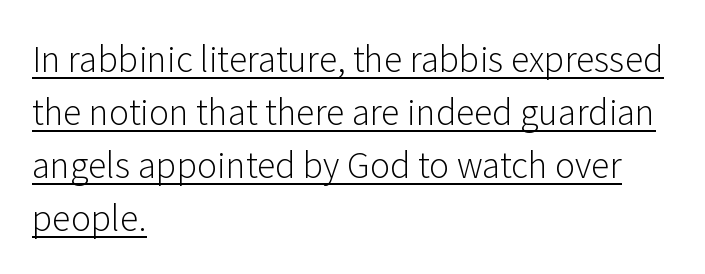
Q: Is the text bold? A: No.
Q: Is the text italic (slanted)? A: No, it is upright.
Q: Is the typeface a serif or a sans-serif typeface? A: Sans-serif.
Q: Is the text underlined? A: Yes.
Q: How is the paragraph aligned? A: Left-aligned.
Q: Is the spacing between letters normal or unusually wide? A: Normal.
Q: Is the spacing between lines tight, normal or loose? A: Normal.
Q: Width (condensed, normal, or wide)? A: Normal.
Q: Stroke contrast? A: Low.
Q: x-height? A: Medium.
Q: Monospaced? A: No.
